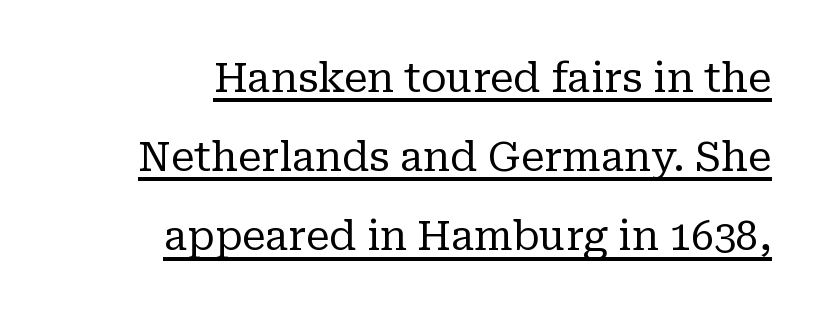
{"serif": "yes", "italic": "no", "bold": "no", "weight": "regular", "width": "normal", "stroke_contrast": "low", "x_height": "medium", "monospaced": "no", "underline": "yes", "align": "right", "line_spacing": "loose", "line_spacing_ratio": 1.98, "letter_spacing": "normal", "letter_spacing_em": 0.0, "glyph_px": 40}
